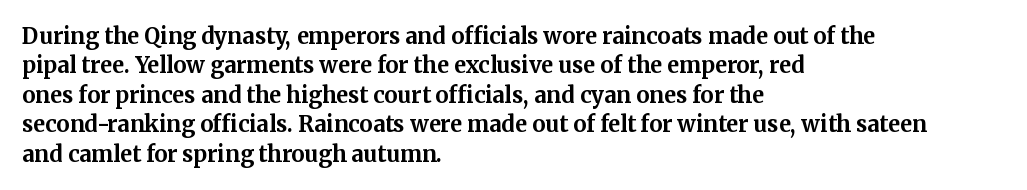
{"italic": "no", "bold": "yes", "underline": "no", "align": "left", "line_spacing": "normal", "line_spacing_ratio": 1.34, "letter_spacing": "normal", "letter_spacing_em": 0.0, "glyph_px": 22}
